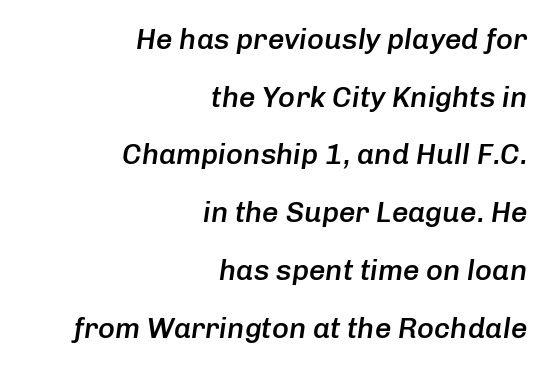
The image shows 29 px semibold type, italic (leaning right); set right-aligned, loose line spacing (1.99x), normal letter spacing, not underlined; low stroke contrast and a medium x-height.
